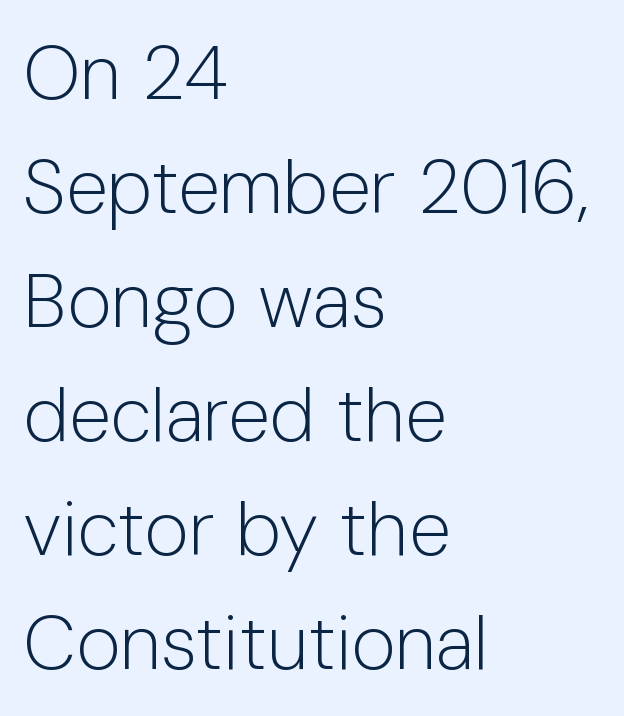
{"serif": "no", "italic": "no", "bold": "no", "weight": "light", "width": "normal", "stroke_contrast": "low", "x_height": "medium", "monospaced": "no", "underline": "no", "align": "left", "line_spacing": "normal", "line_spacing_ratio": 1.5, "letter_spacing": "normal", "letter_spacing_em": 0.0, "glyph_px": 76}
